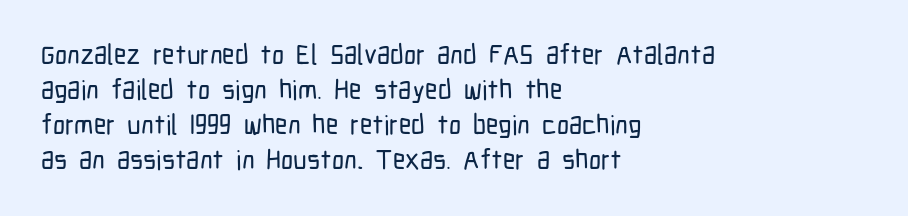
In CSS terms this would be text-align: left. Does the lettering tilt? It doesn't — this is upright. The strip under each line holds only bare page. Each word holds together tightly as a unit, with standard inter-letter gaps. These lines sit exactly where default settings would place them.
